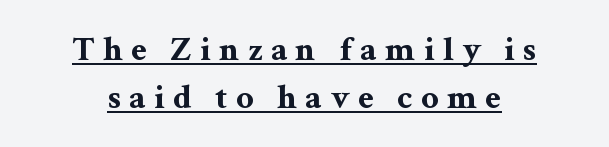
The image shows 35 px bold, wide serif type, upright; set centered, normal line spacing (1.37x), unusually wide letter spacing (+0.23 em), underlined; medium stroke contrast and a medium x-height.
